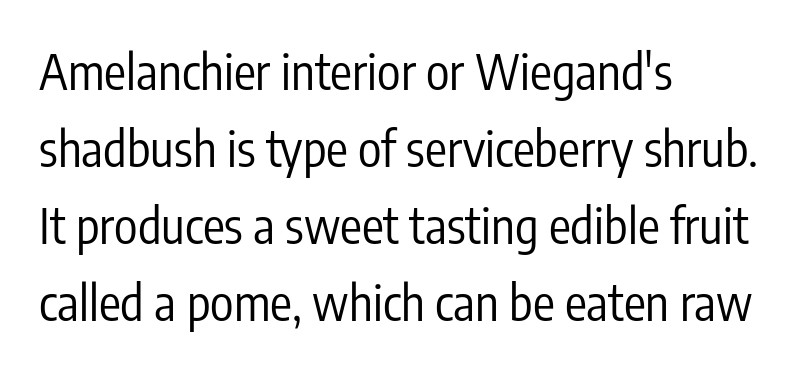
Q: Is the text bold? A: No.
Q: Is the text italic (slanted)? A: No, it is upright.
Q: Is the typeface a serif or a sans-serif typeface? A: Sans-serif.
Q: Is the text underlined? A: No.
Q: How is the paragraph aligned? A: Left-aligned.
Q: Is the spacing between letters normal or unusually wide? A: Normal.
Q: Is the spacing between lines tight, normal or loose? A: Normal.
Q: Width (condensed, normal, or wide)? A: Condensed.
Q: Stroke contrast? A: Low.
Q: x-height? A: Medium.
Q: Monospaced? A: No.
